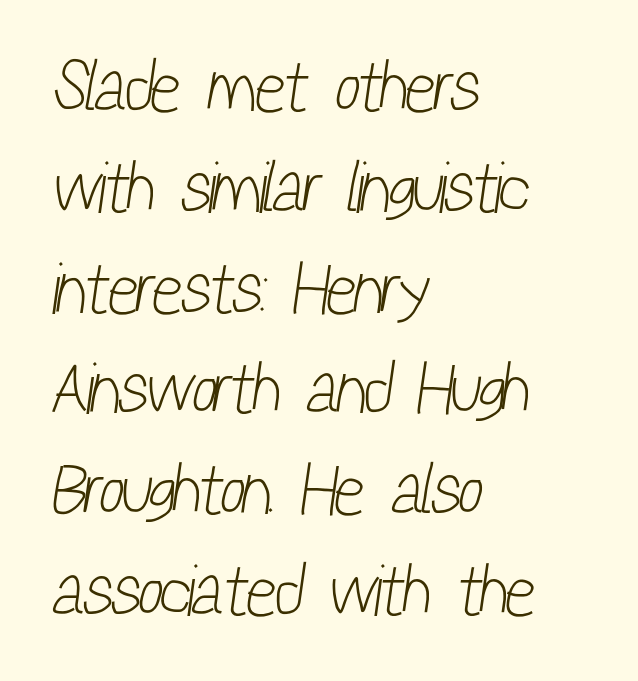
Q: Is the text bold? A: No.
Q: Is the typeface a serif or a sans-serif typeface? A: Sans-serif.
Q: Is the text underlined? A: No.
Q: How is the paragraph aligned? A: Left-aligned.
Q: Is the spacing between letters normal or unusually wide? A: Normal.
Q: Is the spacing between lines tight, normal or loose? A: Normal.
Q: Width (condensed, normal, or wide)? A: Condensed.
Q: Stroke contrast? A: Low.
Q: x-height? A: Medium.
Q: Monospaced? A: No.
